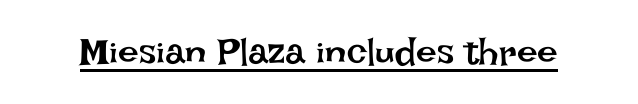
Q: Is the text bold? A: No.
Q: Is the text italic (slanted)? A: No, it is upright.
Q: Is the text underlined? A: Yes.
Q: Is the spacing between letters normal or unusually wide? A: Normal.
Q: Width (condensed, normal, or wide)? A: Normal.
Q: Stroke contrast? A: Low.
Q: x-height? A: Large.
Q: Monospaced? A: No.
